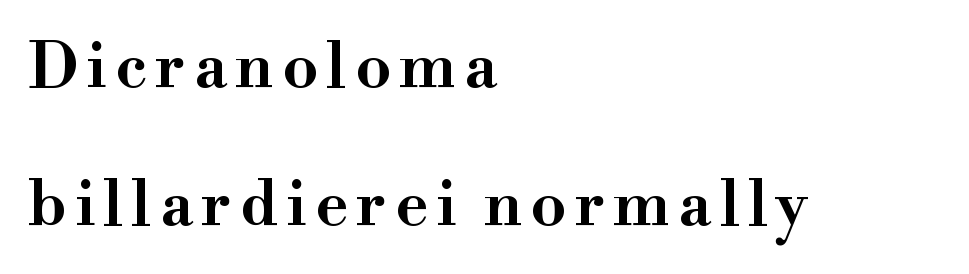
Any mark beneath the type? The region is blank. Is this a fixed-width face? No — the glyphs have proportional, varying widths. Tall strokes in this sample are plumb rather than angled. In terms of leading, this rendering errs on the spacious side. What kind of face is this? One with serifs. One-word summary of the alignment: left.
